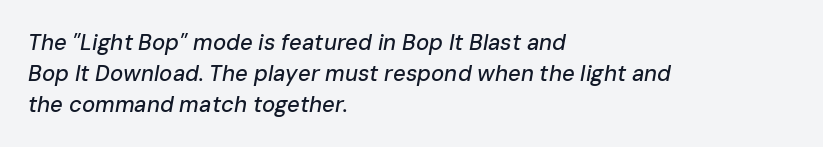
{"italic": "yes", "lean": "right", "slant_degrees": 10, "underline": "no", "align": "left", "line_spacing": "normal", "line_spacing_ratio": 1.4, "letter_spacing": "normal", "letter_spacing_em": 0.0, "glyph_px": 22}
